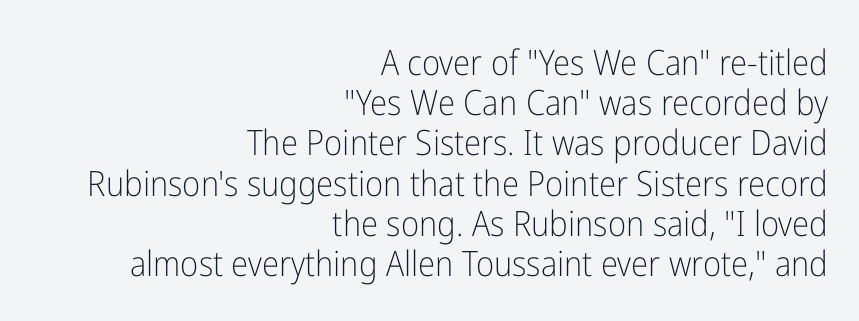
The typesetting does not lean heavy: it is not bold. Words appear dense and cohesive because spacing is normal. You could not count columns in this text — the font is proportionally spaced. This block would grow much taller if given ordinary leading; it's compressed now.
